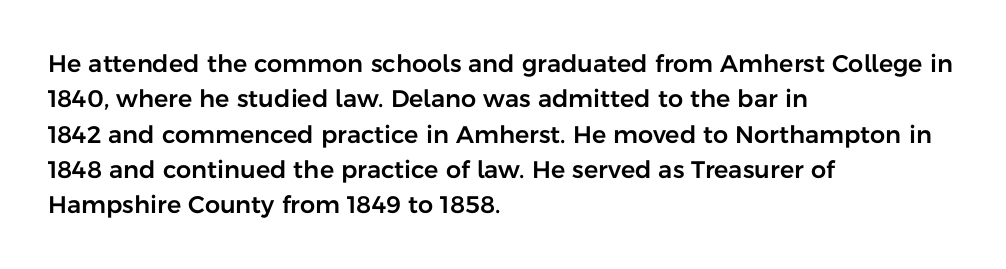
Q: Is the text italic (slanted)? A: No, it is upright.
Q: Is the text underlined? A: No.
Q: How is the paragraph aligned? A: Left-aligned.
Q: Is the spacing between letters normal or unusually wide? A: Normal.
Q: Is the spacing between lines tight, normal or loose? A: Normal.
